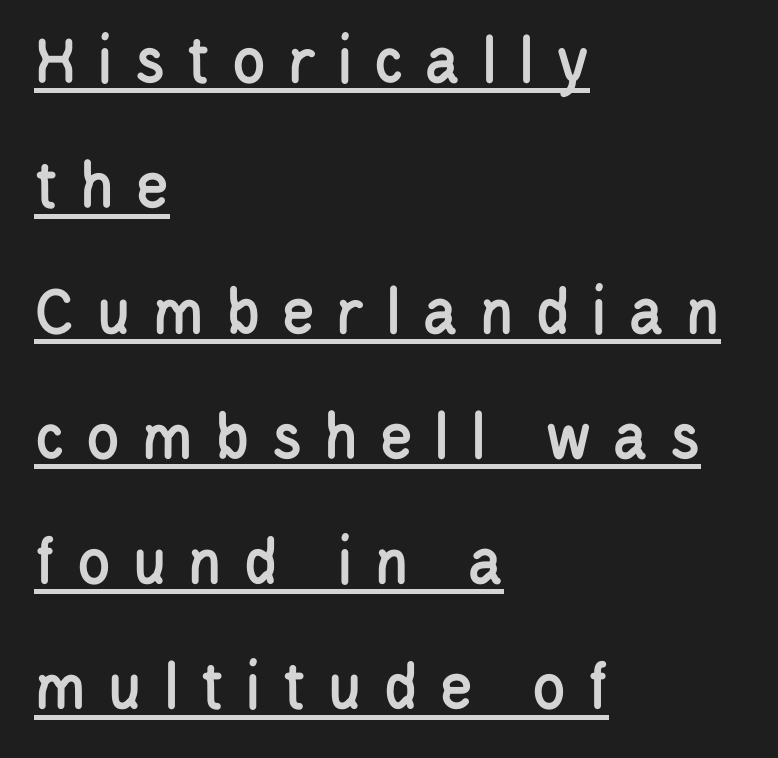
The image shows 70 px condensed sans-serif type, upright; set left-aligned, line spacing 1.79x, unusually wide letter spacing (+0.29 em), underlined; low stroke contrast and a large x-height.
